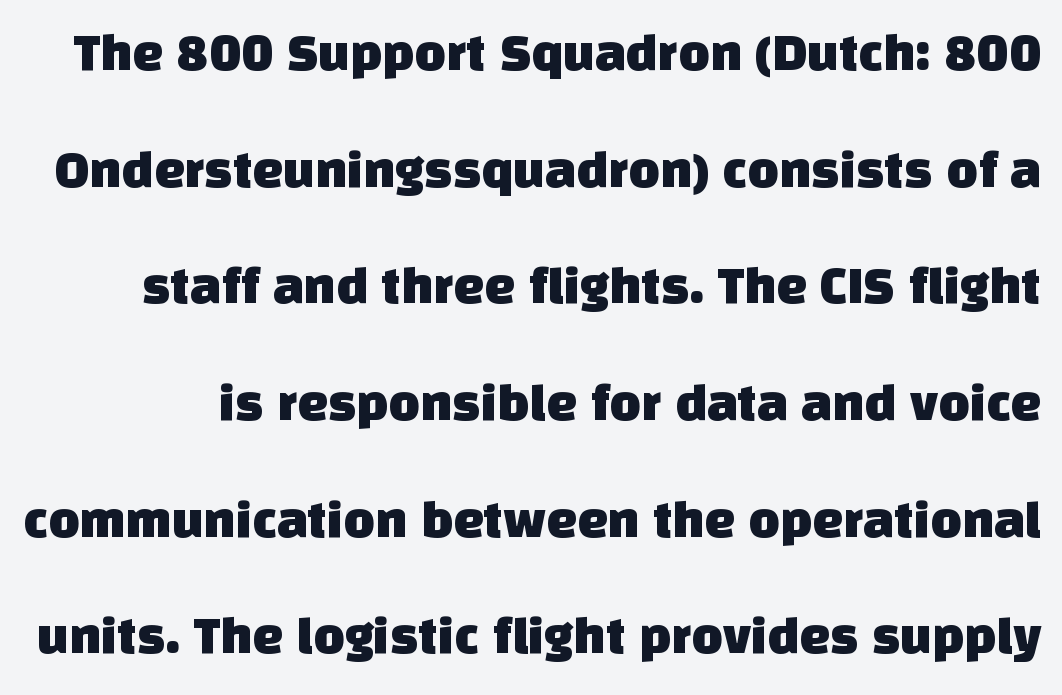
The image shows 54 px sans-serif type; set loose line spacing (2.16x), normal letter spacing, not underlined; low stroke contrast and a large x-height.
